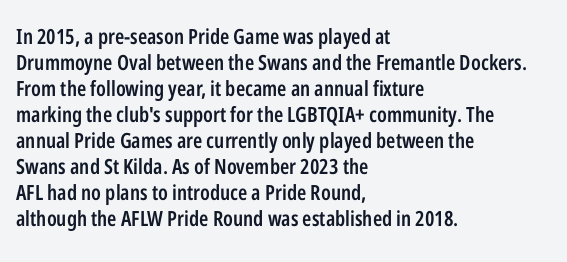
Q: Is the text bold? A: Semi-bold.
Q: Is the text italic (slanted)? A: No, it is upright.
Q: Is the text underlined? A: No.
Q: How is the paragraph aligned? A: Left-aligned.
Q: Is the spacing between letters normal or unusually wide? A: Normal.
